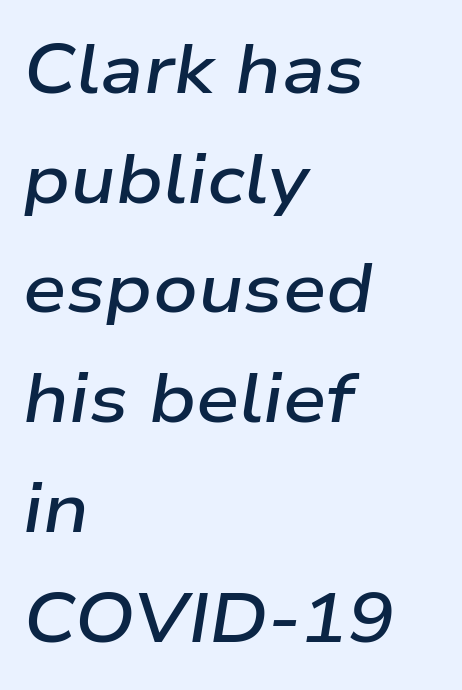
{"italic": "yes", "lean": "right", "slant_degrees": 9, "bold": "semi", "weight": "semibold", "width": "wide", "stroke_contrast": "low", "x_height": "medium", "monospaced": "no", "underline": "no", "align": "left", "line_spacing": "normal", "line_spacing_ratio": 1.59, "letter_spacing": "normal", "letter_spacing_em": 0.0, "glyph_px": 69}
